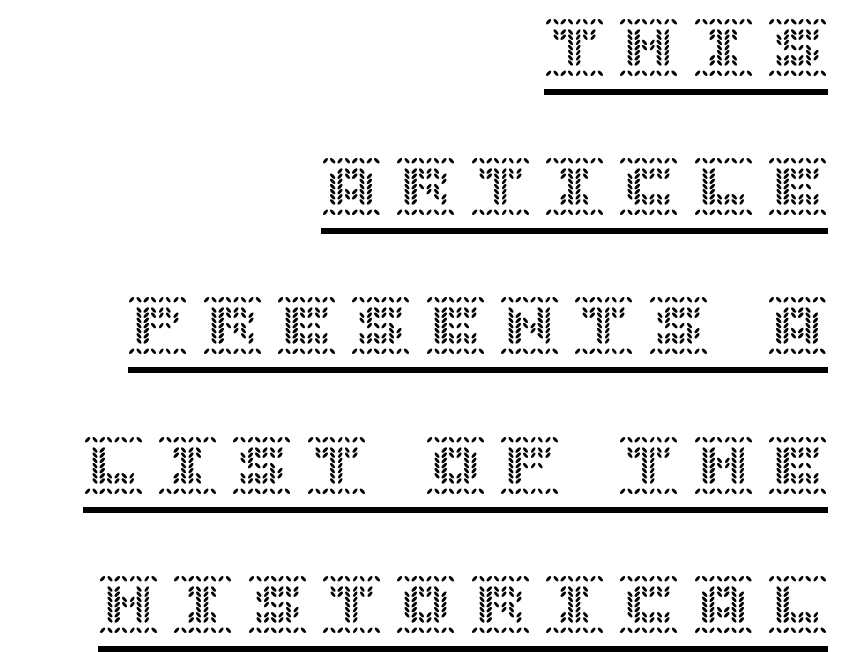
The image shows 59 px text type, upright; set right-aligned, loose line spacing (2.36x), unusually wide letter spacing (+0.26 em), underlined; a large x-height.
